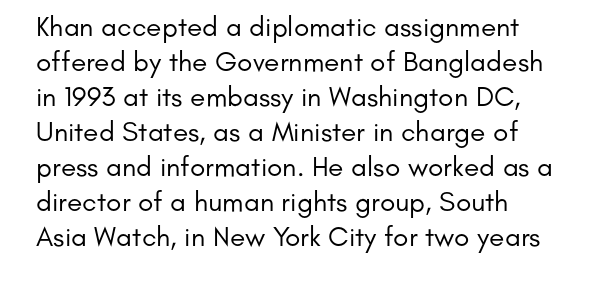
{"serif": "no", "italic": "no", "bold": "no", "weight": "regular", "width": "normal", "stroke_contrast": "low", "x_height": "small", "monospaced": "no", "underline": "no", "line_spacing": "normal", "line_spacing_ratio": 1.25, "letter_spacing": "normal", "letter_spacing_em": 0.0, "glyph_px": 28}
